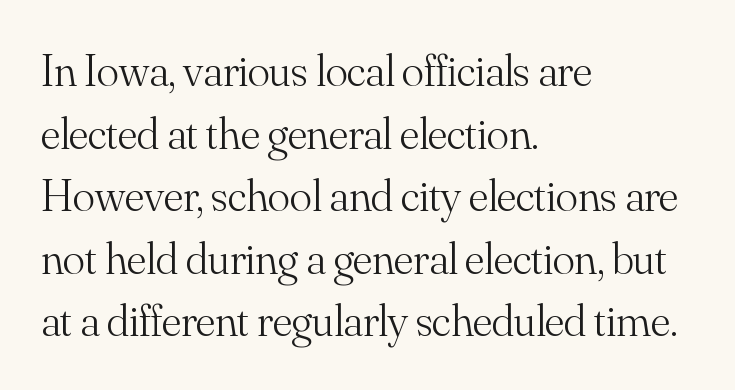
The vertical gap from one line to the next is medium. Descenders hang freely into open space. If you drew a line through each stem, it would be perfectly vertical. The cut favours lightness, reaching ordinary text weight at its darkest.
